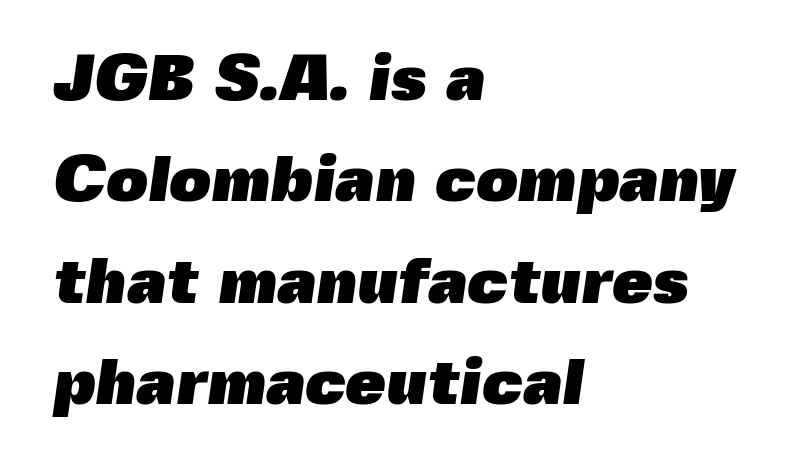
No word sits above an underline. Visually the block forms a straight wall on the left and a jagged coastline on the right. Whoever set this chose a conventional vertical rhythm. Thick stems and heavy bowls — unmistakably bold.
